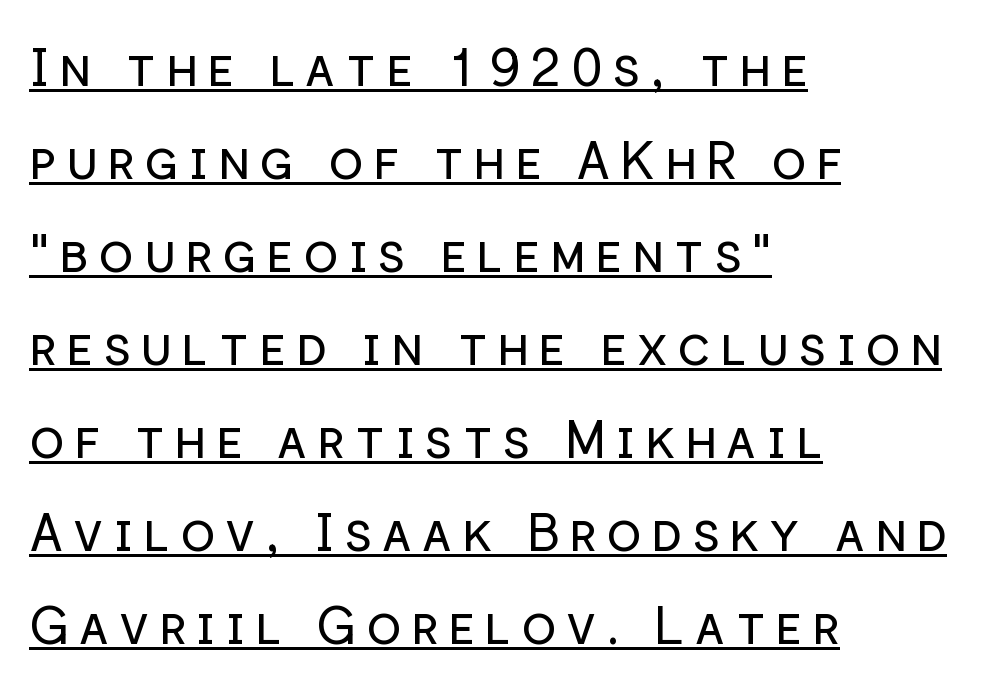
The image shows 52 px regular-weight sans-serif type, upright; set left-aligned, line spacing 1.79x, underlined; low stroke contrast and a medium x-height.
